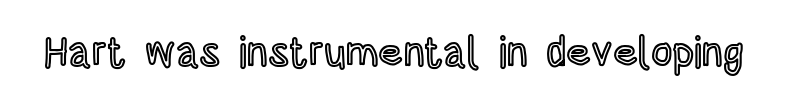
Q: Is the text italic (slanted)? A: No, it is upright.
Q: Is the text underlined? A: No.
Q: Is the spacing between letters normal or unusually wide? A: Normal.
Q: Width (condensed, normal, or wide)? A: Condensed.
Q: x-height? A: Large.
Q: Monospaced? A: No.
